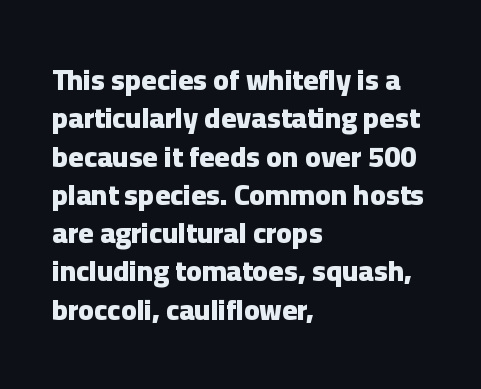
The image shows 29 px heavy sans-serif type, upright; set left-aligned, normal line spacing (1.32x), normal letter spacing, not underlined; low stroke contrast and a medium x-height.
